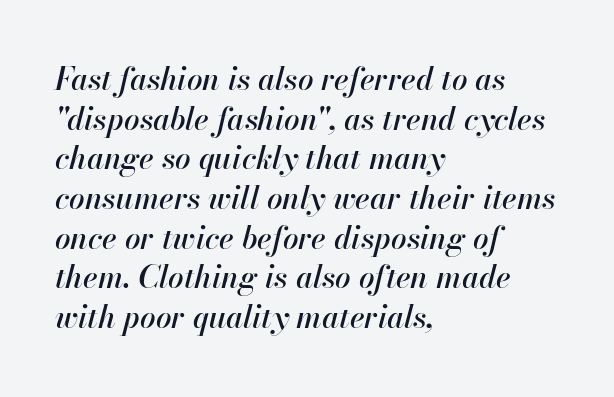
Compared with typical paragraphs, the rows here are spaced about the same. Characters follow at the spacing the type designer built in. The letters are slanted; this is an italic face. The face used here is proportionally spaced, like ordinary book or web type. The compositor pushed each line to the left boundary.
